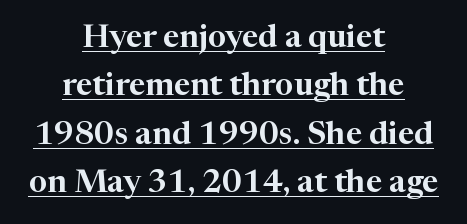
The image shows 32 px serif type, upright; set centered, normal line spacing (1.51x), normal letter spacing, underlined; high stroke contrast and a medium x-height.
